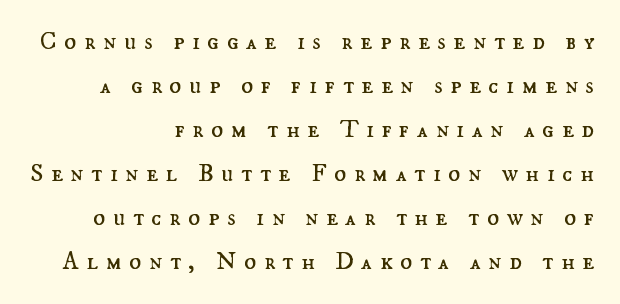
Rule under the text: the space is simply empty. Vertical strokes here are truly vertical. Stroke thickness stays within the range of a standard reading face or lighter. The setting favours the right margin, as signatures and pull-quotes sometimes do. This rendering widens character spacing well past its baseline value.
